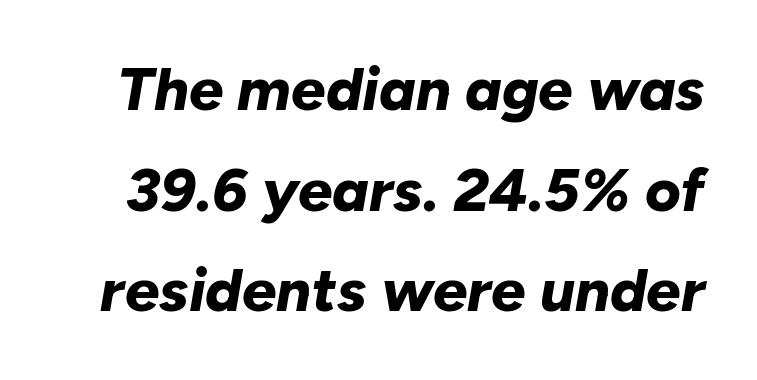
Decoration check: the copy has no underline. You can tell it's italic because the verticals aren't actually vertical. Students, note that the glyphs here touch the page at normal intervals. Spacing verdict: proportional, widths tailored to each character. How heavy is the stroke? Heavy — this is a bold.
